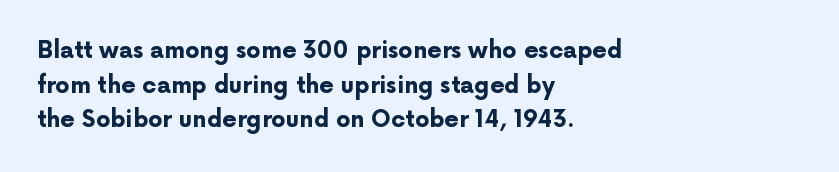
Q: Is the text bold? A: Yes.
Q: Is the text italic (slanted)? A: No, it is upright.
Q: Is the text underlined? A: No.
Q: How is the paragraph aligned? A: Left-aligned.
Q: Is the spacing between letters normal or unusually wide? A: Normal.
Q: Is the spacing between lines tight, normal or loose? A: Normal.
